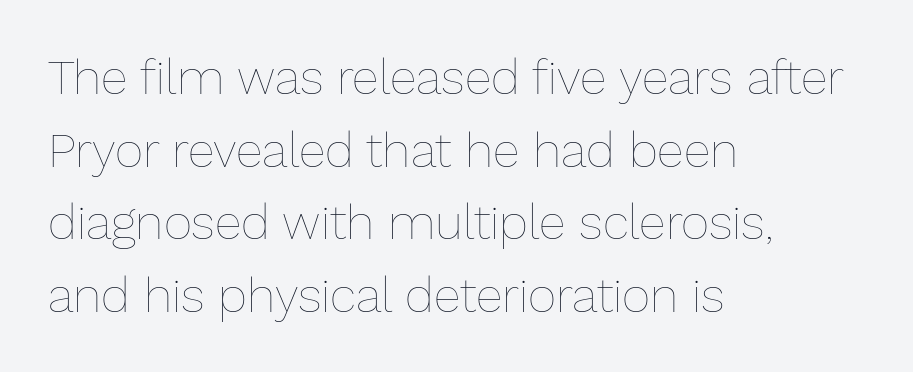
Q: Is the text bold? A: No.
Q: Is the text italic (slanted)? A: No, it is upright.
Q: Is the text underlined? A: No.
Q: How is the paragraph aligned? A: Left-aligned.
Q: Is the spacing between letters normal or unusually wide? A: Normal.
Q: Is the spacing between lines tight, normal or loose? A: Normal.
Q: Width (condensed, normal, or wide)? A: Normal.
Q: Stroke contrast? A: Low.
Q: x-height? A: Medium.
Q: Monospaced? A: No.
